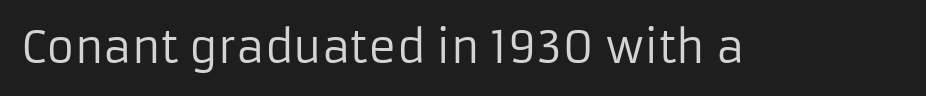
The glyphs in this specimen are sans serif. This is roman type, the default non-slanted kind. Stems and bowls with no extra thickness — not bold. Honestly, the letter spacing is just normal — you wouldn't notice it. The face used here is proportionally spaced, like ordinary book or web type.
